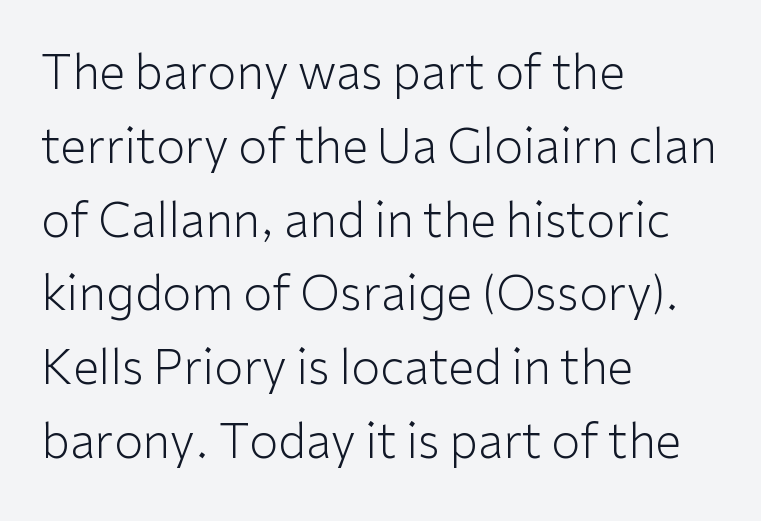
Q: Is the text bold? A: No.
Q: Is the text italic (slanted)? A: No, it is upright.
Q: Is the typeface a serif or a sans-serif typeface? A: Sans-serif.
Q: Is the text underlined? A: No.
Q: How is the paragraph aligned? A: Left-aligned.
Q: Is the spacing between letters normal or unusually wide? A: Normal.
Q: Is the spacing between lines tight, normal or loose? A: Normal.
Q: Width (condensed, normal, or wide)? A: Normal.
Q: Stroke contrast? A: Low.
Q: x-height? A: Medium.
Q: Monospaced? A: No.
